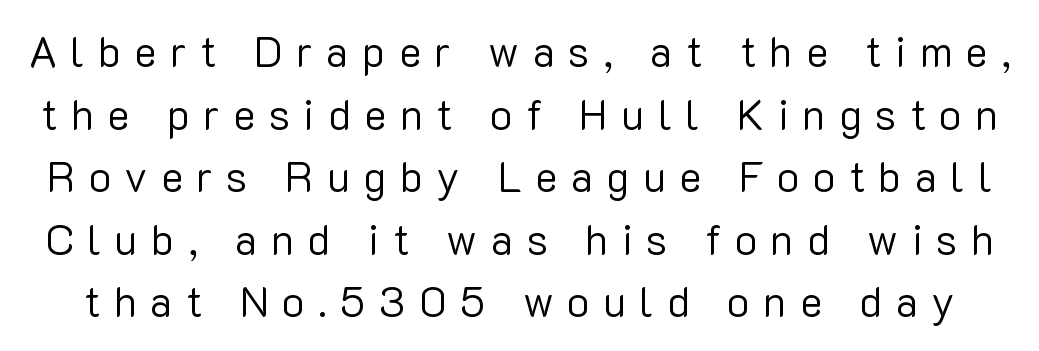
Q: Is the text bold? A: No.
Q: Is the text italic (slanted)? A: No, it is upright.
Q: Is the typeface a serif or a sans-serif typeface? A: Sans-serif.
Q: Is the text underlined? A: No.
Q: Is the spacing between letters normal or unusually wide? A: Unusually wide.
Q: Is the spacing between lines tight, normal or loose? A: Normal.
Q: Width (condensed, normal, or wide)? A: Normal.
Q: Stroke contrast? A: Low.
Q: x-height? A: Medium.
Q: Monospaced? A: No.
